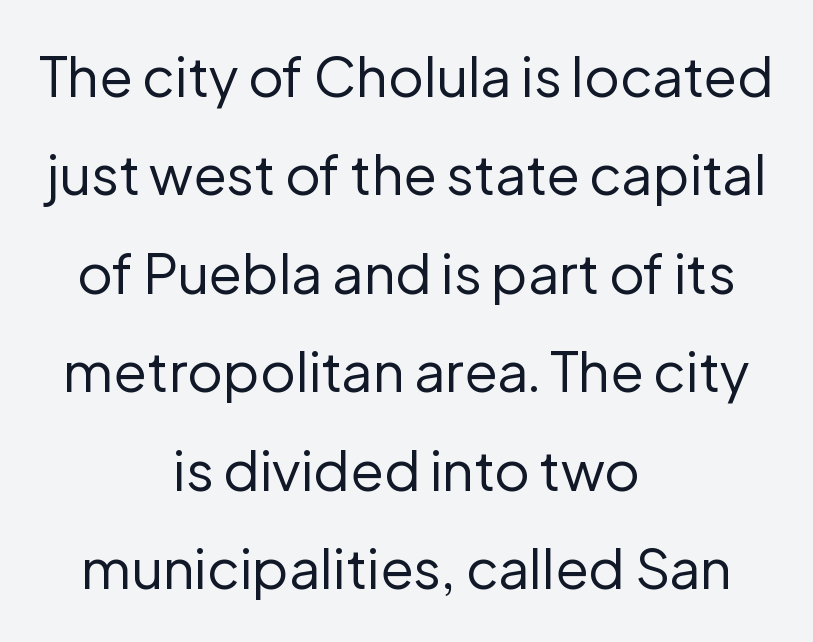
{"serif": "no", "italic": "no", "bold": "no", "weight": "regular", "width": "normal", "stroke_contrast": "low", "x_height": "medium", "monospaced": "no", "underline": "no", "align": "center", "line_spacing_ratio": 1.79, "letter_spacing": "normal", "letter_spacing_em": 0.0, "glyph_px": 55}
